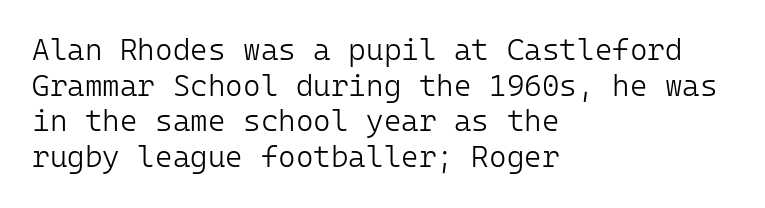
The image shows 30 px light sans-serif type, upright, monospaced; set left-aligned, line spacing 1.19x, normal letter spacing, not underlined; low stroke contrast and a medium x-height.
